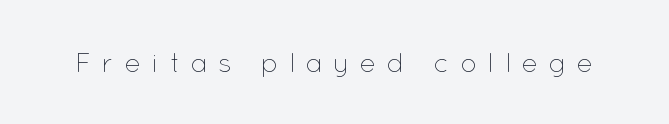
The image shows 27 px text type, upright; set unusually wide letter spacing (+0.39 em), not underlined.
